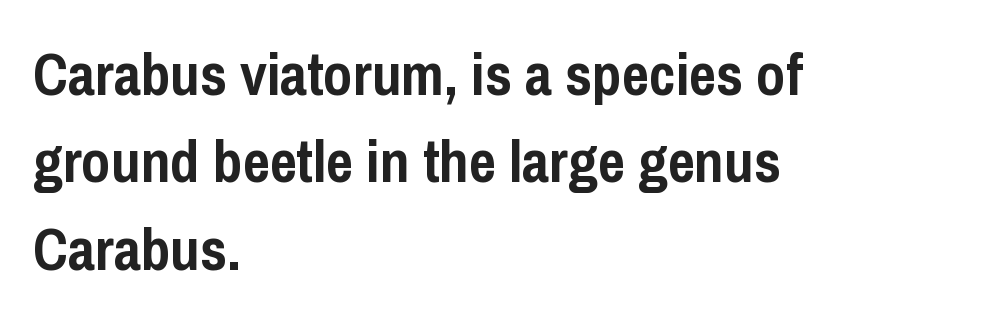
Spacing verdict: proportional, widths tailored to each character. How are the letters spaced? Ordinarily, with no added tracking. A classic flush-left, rag-right setting is used for this passage. Each glyph is drawn with heavy, bold strokes. The foot of each line stays bare and open. Type style note: lacks serifs.
